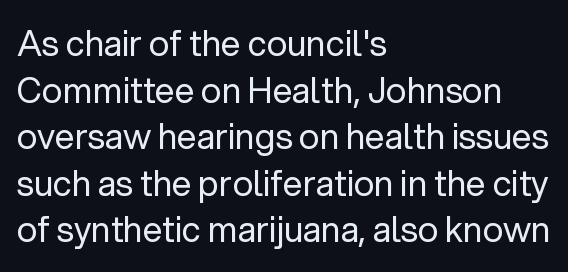
The image shows 35 px regular-weight sans-serif type, upright; set left-aligned, normal line spacing (1.33x), normal letter spacing, not underlined; low stroke contrast and a medium x-height.
